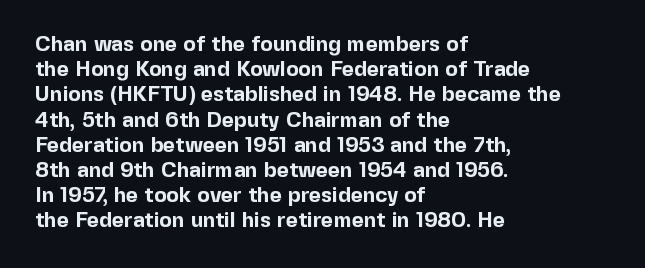
Q: Is the text bold? A: Yes.
Q: Is the text italic (slanted)? A: No, it is upright.
Q: Is the text underlined? A: No.
Q: How is the paragraph aligned? A: Left-aligned.
Q: Is the spacing between letters normal or unusually wide? A: Normal.
